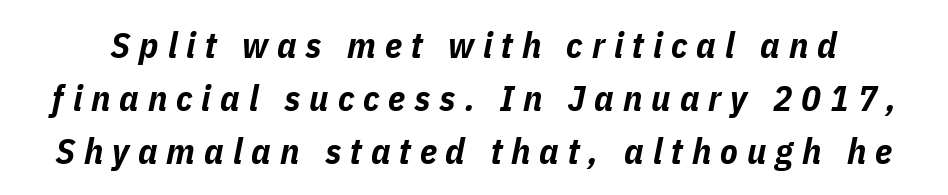
Slanted lettering throughout. Between one letter and the next there's a generous, obvious gap. Heft: maximum for text — a bold. This block has exactly the height ordinary leading produces.
